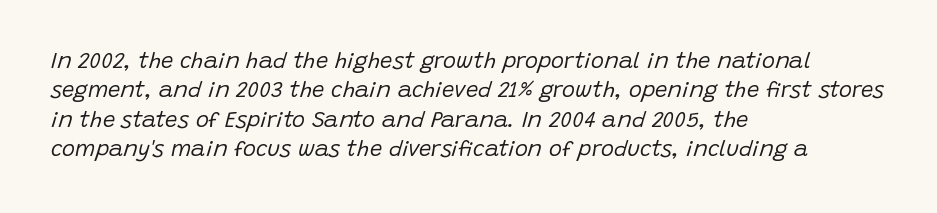
Caption: multi-line text, flush left, ragged right. This sample uses an oblique cut, with every glyph tilted off the vertical. Unmarked baselines from the first word to the last. The line texture is even and compact thanks to regular tracking. The leading is moderate, giving the passage an even texture.
